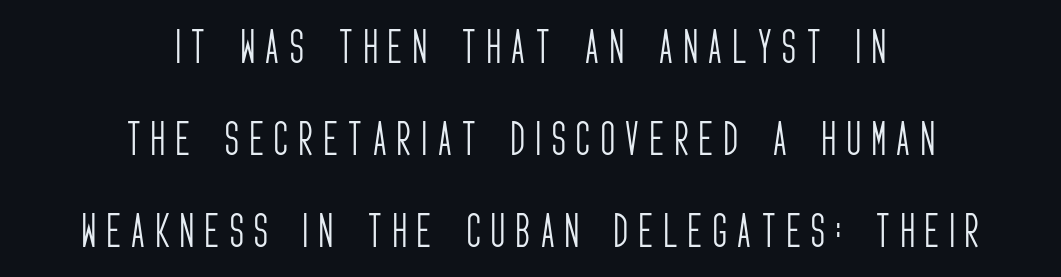
Q: Is the text bold? A: No.
Q: Is the text italic (slanted)? A: No, it is upright.
Q: Is the typeface a serif or a sans-serif typeface? A: Sans-serif.
Q: Is the text underlined? A: No.
Q: How is the paragraph aligned? A: Centered.
Q: Is the spacing between letters normal or unusually wide? A: Unusually wide.
Q: Is the spacing between lines tight, normal or loose? A: Loose.
Q: Width (condensed, normal, or wide)? A: Condensed.
Q: Stroke contrast? A: Low.
Q: x-height? A: Large.
Q: Monospaced? A: No.
